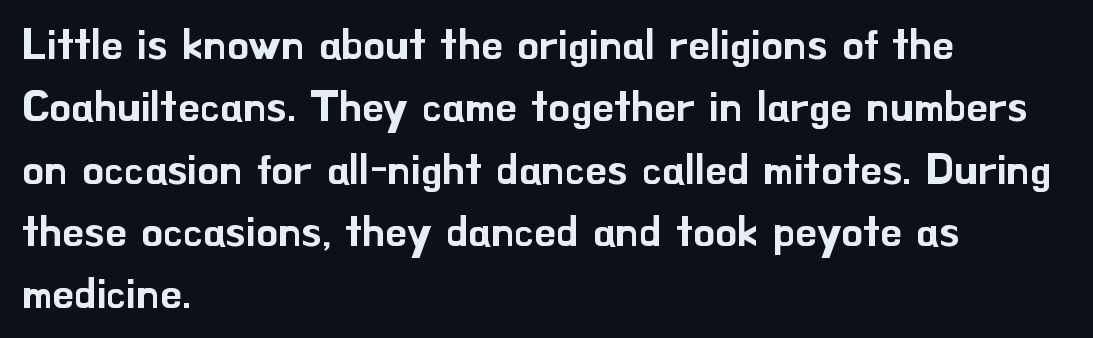
The image shows 43 px sans-serif type, upright; set left-aligned, normal line spacing (1.45x), normal letter spacing, not underlined; low stroke contrast and a small x-height.
